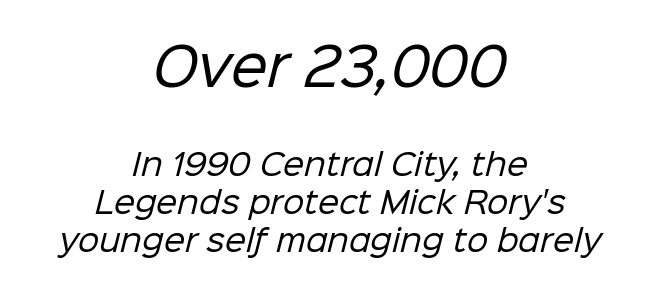
Q: Is the text bold? A: No.
Q: Is the typeface a serif or a sans-serif typeface? A: Sans-serif.
Q: Is the text underlined? A: No.
Q: How is the paragraph aligned? A: Centered.
Q: Is the spacing between letters normal or unusually wide? A: Normal.
Q: Is the spacing between lines tight, normal or loose? A: Normal.
Q: Which block of text is set in a larger size, the first (top) or the second (bottom)? A: The first (top) one.
Q: Width (condensed, normal, or wide)? A: Normal.
Q: Stroke contrast? A: Low.
Q: x-height? A: Medium.
Q: Monospaced? A: No.
